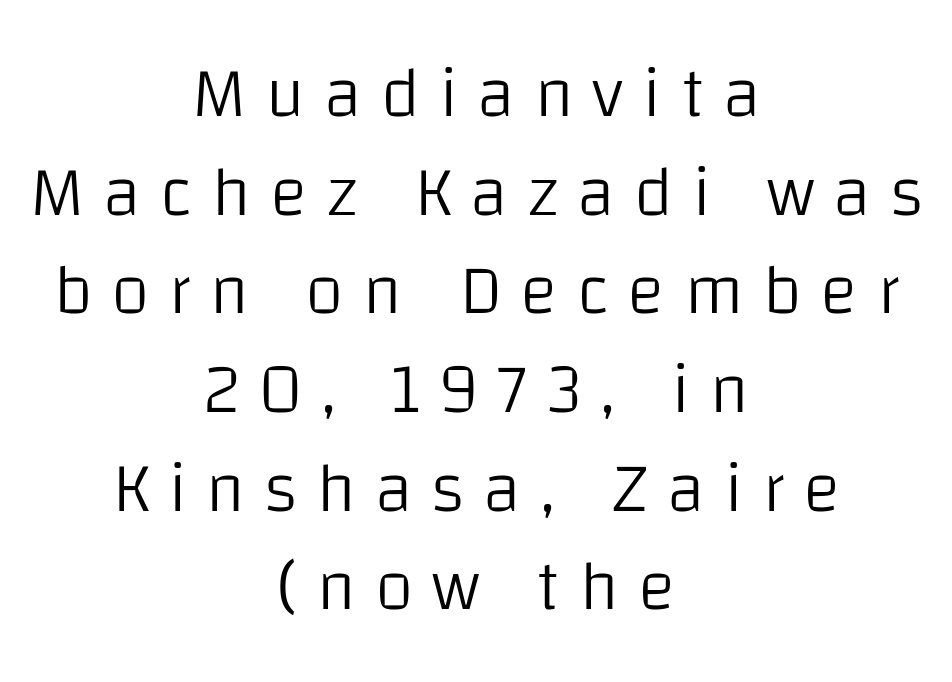
Q: Is the text bold? A: No.
Q: Is the text italic (slanted)? A: No, it is upright.
Q: Is the typeface a serif or a sans-serif typeface? A: Sans-serif.
Q: Is the text underlined? A: No.
Q: How is the paragraph aligned? A: Centered.
Q: Is the spacing between letters normal or unusually wide? A: Unusually wide.
Q: Is the spacing between lines tight, normal or loose? A: Normal.
Q: Width (condensed, normal, or wide)? A: Normal.
Q: Stroke contrast? A: Low.
Q: x-height? A: Large.
Q: Monospaced? A: No.
